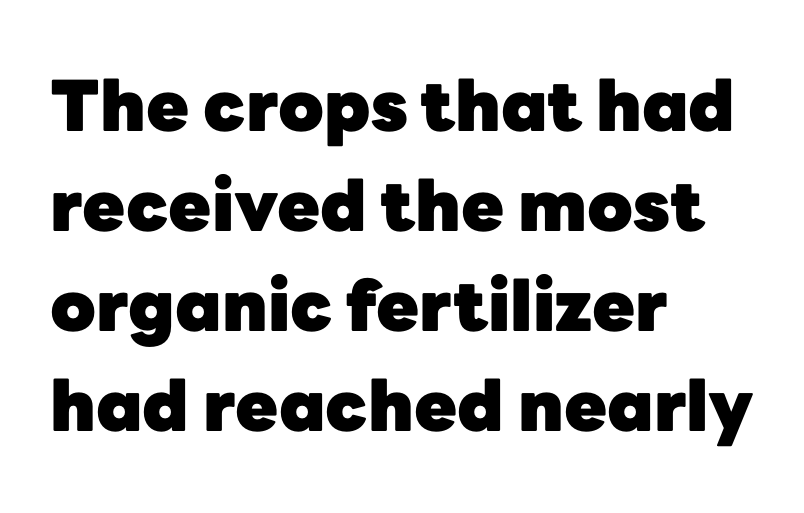
{"serif": "no", "italic": "no", "bold": "yes", "weight": "heavy", "width": "normal", "stroke_contrast": "low", "x_height": "medium", "monospaced": "no", "underline": "no", "align": "left", "line_spacing": "normal", "line_spacing_ratio": 1.43, "letter_spacing": "normal", "letter_spacing_em": 0.0, "glyph_px": 70}
